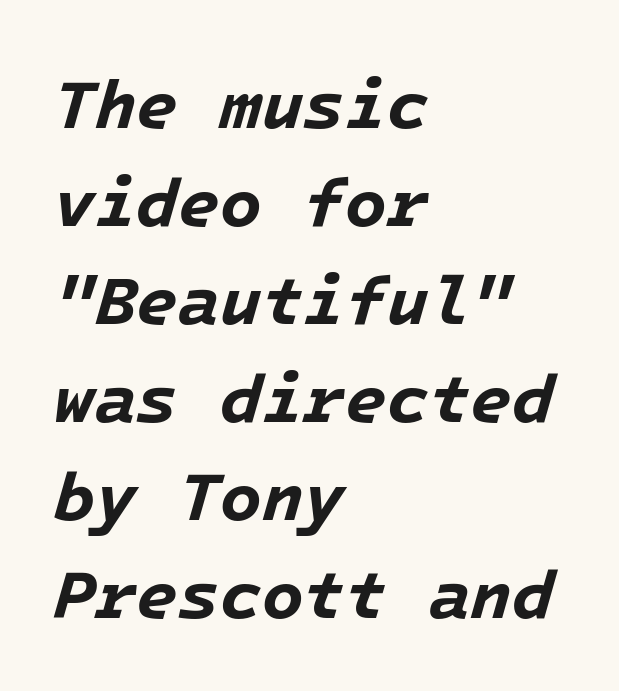
{"italic": "yes", "lean": "right", "slant_degrees": 16, "bold": "yes", "weight": "bold", "width": "normal", "stroke_contrast": "low", "x_height": "medium", "underline": "no", "align": "left", "line_spacing": "normal", "line_spacing_ratio": 1.44, "letter_spacing": "normal", "letter_spacing_em": 0.0, "glyph_px": 68}
